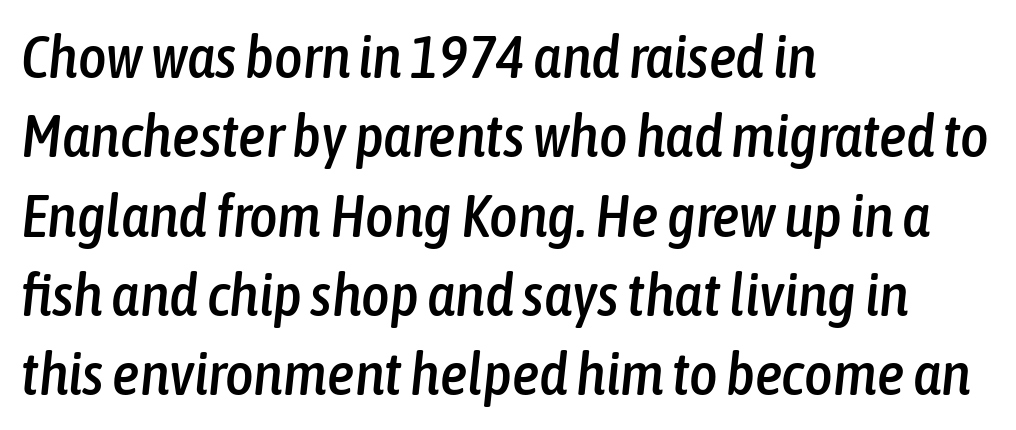
Q: Is the text italic (slanted)? A: Yes, it leans right by about 6 degrees.
Q: Is the text underlined? A: No.
Q: How is the paragraph aligned? A: Left-aligned.
Q: Is the spacing between letters normal or unusually wide? A: Normal.
Q: Is the spacing between lines tight, normal or loose? A: Normal.
Q: Width (condensed, normal, or wide)? A: Condensed.
Q: Stroke contrast? A: Low.
Q: x-height? A: Medium.
Q: Monospaced? A: No.
